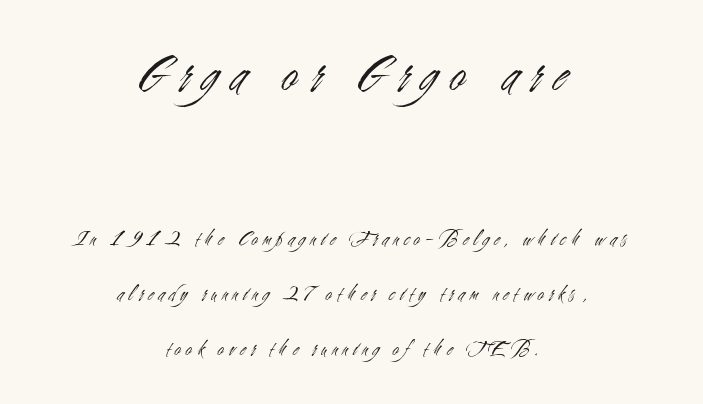
The image shows 56 px light, condensed sans-serif type; set centered, loose line spacing (2.5x), unusually wide letter spacing (+0.24 em), not underlined; the first (top) block is 2.55x larger; medium stroke contrast and a small x-height.
